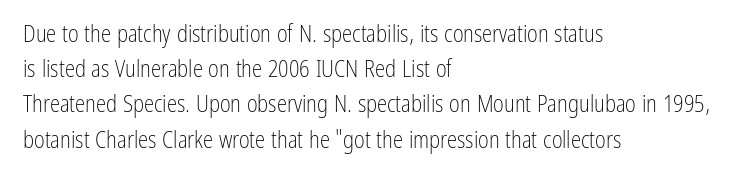
{"italic": "no", "bold": "no", "underline": "no", "align": "left", "line_spacing": "normal", "line_spacing_ratio": 1.53, "letter_spacing": "normal", "letter_spacing_em": 0.0, "glyph_px": 23}
